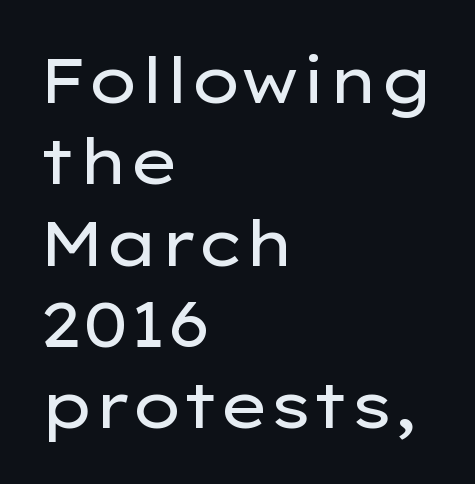
Proportional: the letters do not fall into vertical columns. The letters stand upright; this is a roman face. Honestly, the row spacing looks completely unremarkable. Alignment: flush left.
